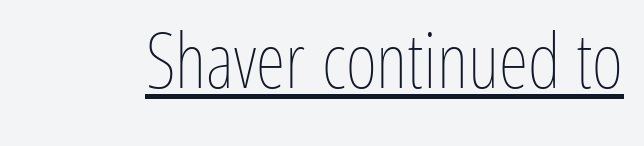
Do the letters lean? They stand straight. The rendered words wear a rule along their underside. A typesetter would call this zero additional tracking. The weight tops out at a normal text grade.
